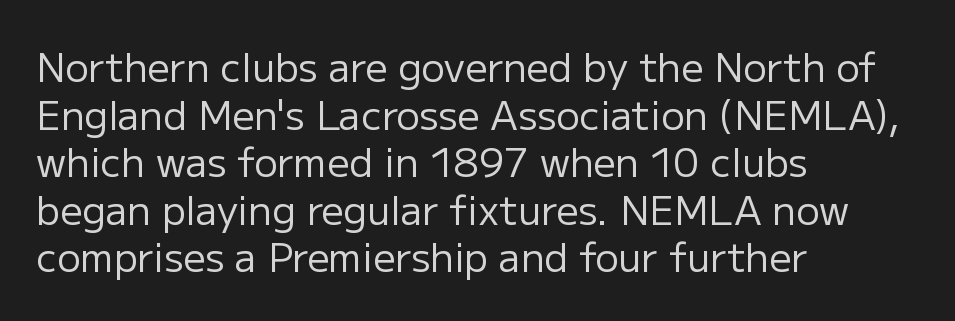
The image shows 39 px regular-weight sans-serif type, upright; set left-aligned, line spacing 1.22x, normal letter spacing, not underlined; low stroke contrast and a medium x-height.
